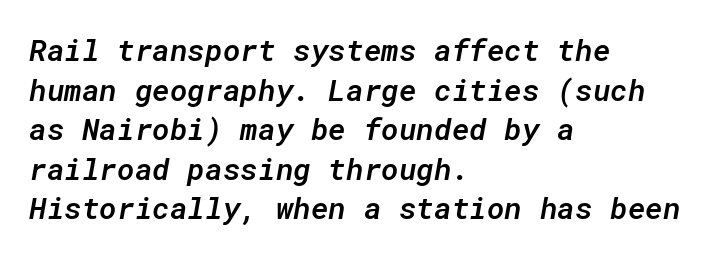
Emphasis by weight is partial: semibold. Quick note: italic. The setting favours the left margin, as ordinary paragraphs usually do. Reading down the column, the eye jumps a familiar distance to each next line.
